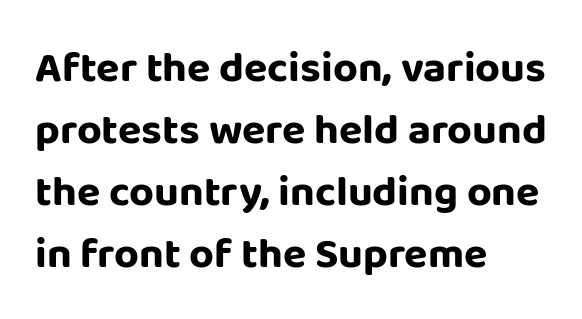
Q: Is the text bold? A: Yes.
Q: Is the text italic (slanted)? A: No, it is upright.
Q: Is the typeface a serif or a sans-serif typeface? A: Sans-serif.
Q: Is the text underlined? A: No.
Q: How is the paragraph aligned? A: Left-aligned.
Q: Is the spacing between letters normal or unusually wide? A: Normal.
Q: Is the spacing between lines tight, normal or loose? A: Normal.
Q: Width (condensed, normal, or wide)? A: Normal.
Q: Stroke contrast? A: Low.
Q: x-height? A: Large.
Q: Monospaced? A: No.
